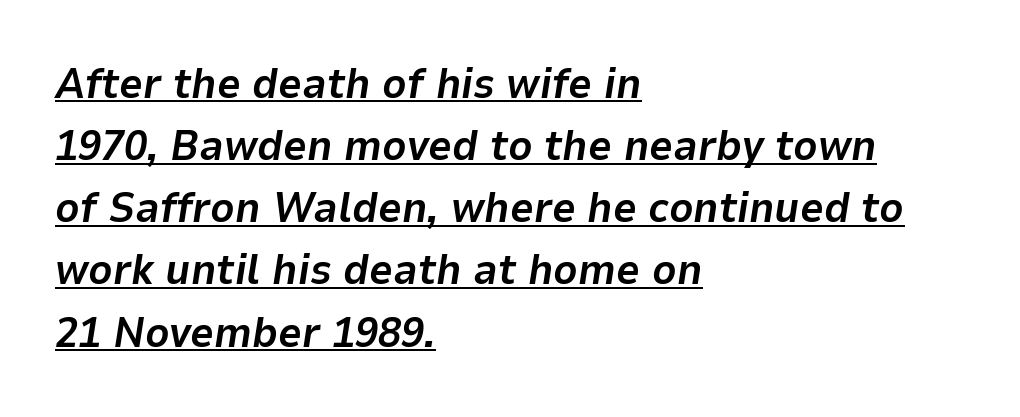
Q: Is the text bold? A: Yes.
Q: Is the text italic (slanted)? A: Yes, it leans right by about 9 degrees.
Q: Is the text underlined? A: Yes.
Q: How is the paragraph aligned? A: Left-aligned.
Q: Is the spacing between letters normal or unusually wide? A: Normal.
Q: Is the spacing between lines tight, normal or loose? A: Normal.
Q: Width (condensed, normal, or wide)? A: Normal.
Q: Stroke contrast? A: Low.
Q: x-height? A: Medium.
Q: Monospaced? A: No.
